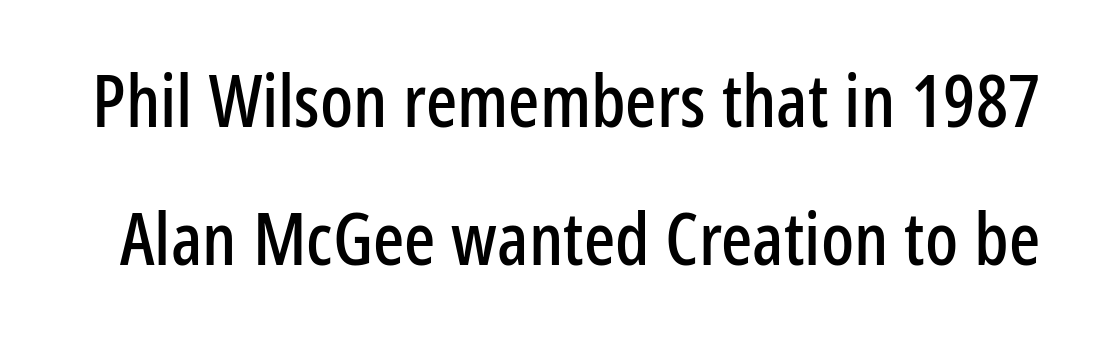
Q: Is the text italic (slanted)? A: No, it is upright.
Q: Is the typeface a serif or a sans-serif typeface? A: Sans-serif.
Q: Is the text underlined? A: No.
Q: Is the spacing between letters normal or unusually wide? A: Normal.
Q: Width (condensed, normal, or wide)? A: Condensed.
Q: Stroke contrast? A: Low.
Q: x-height? A: Medium.
Q: Monospaced? A: No.
